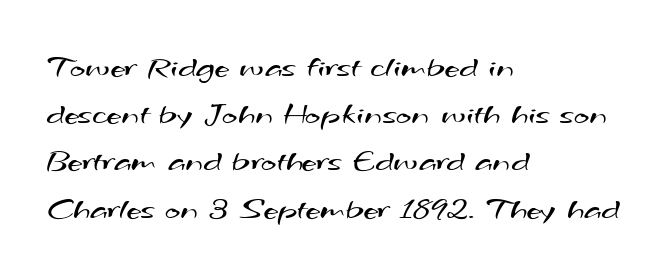
{"serif": "no", "bold": "no", "weight": "regular", "width": "wide", "stroke_contrast": "medium", "x_height": "small", "monospaced": "no", "underline": "no", "align": "left", "line_spacing": "normal", "line_spacing_ratio": 1.43, "letter_spacing": "normal", "letter_spacing_em": 0.0, "glyph_px": 33}
